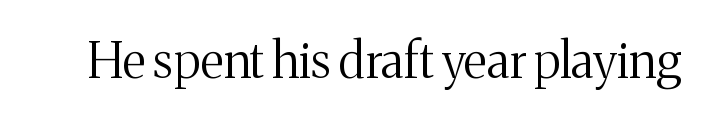
Looks like regular typesetting: each glyph gets only the width it needs. The face used here is rendered with its standard letterfit. Classification — serif. This is roman type, the default non-slanted kind. Is the stroke heavy? The answer is a plain regular-or-lighter. Only glyphs here, with clear space below each row.
